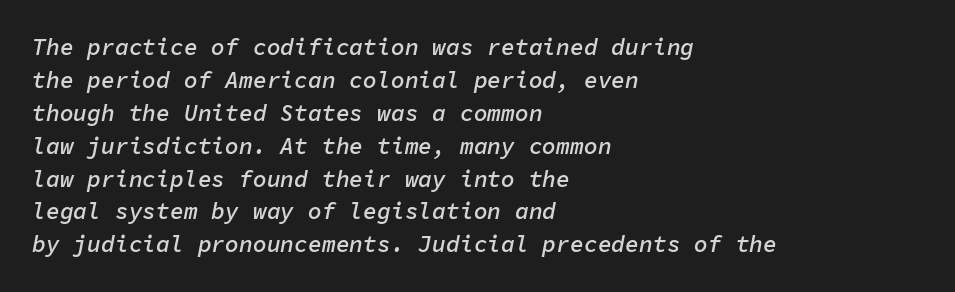
{"italic": "yes", "lean": "right", "slant_degrees": 11, "bold": "semi", "underline": "no", "align": "left", "line_spacing": "normal", "line_spacing_ratio": 1.43, "letter_spacing": "normal", "letter_spacing_em": 0.0, "glyph_px": 23}
